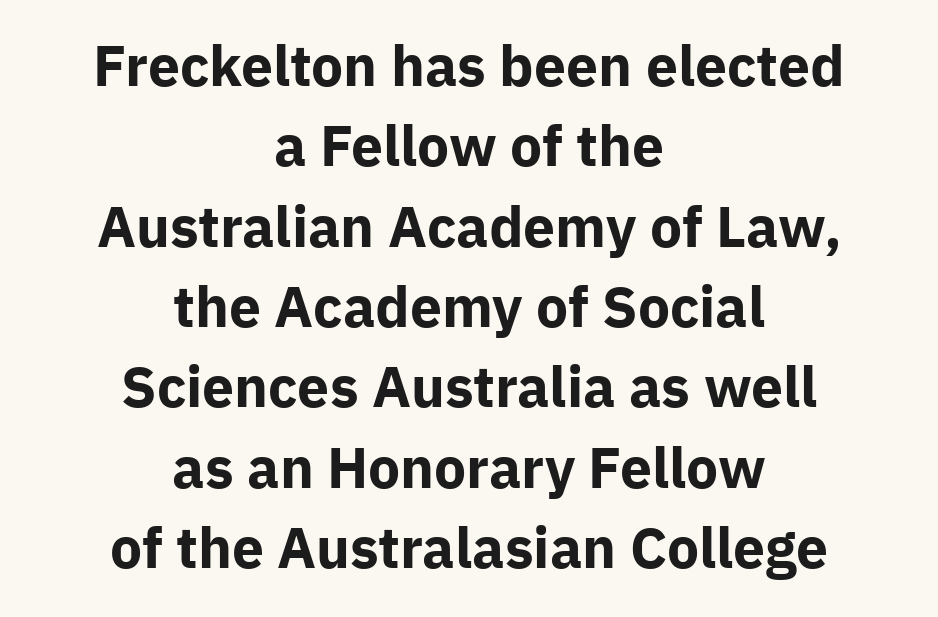
{"serif": "no", "italic": "no", "bold": "yes", "weight": "bold", "width": "normal", "stroke_contrast": "low", "x_height": "medium", "monospaced": "no", "underline": "no", "align": "center", "line_spacing": "normal", "line_spacing_ratio": 1.41, "letter_spacing": "normal", "letter_spacing_em": 0.0, "glyph_px": 57}
